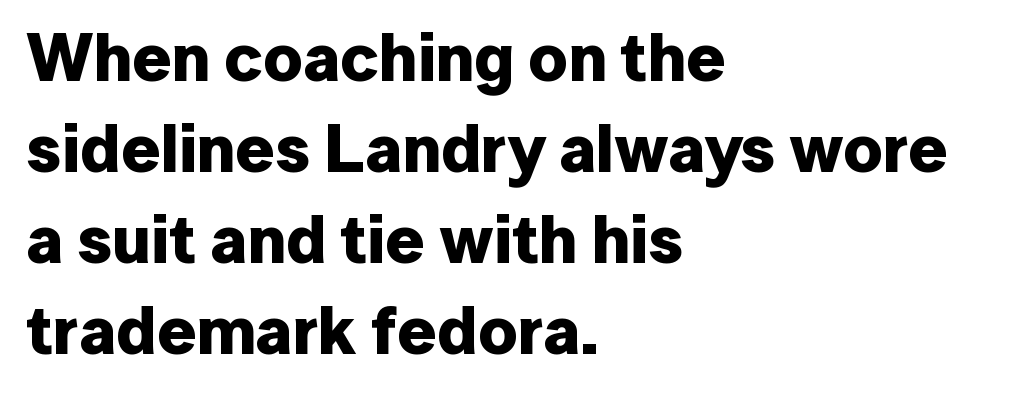
In terms of posture, this sample is upright. Words float on clear page, feet unadorned. Letterform terminals end flat and unadorned throughout the passage. What stands out about the letter spacing? Nothing — it is the standard amount. Evenly set lines give the paragraph a standard silhouette.
